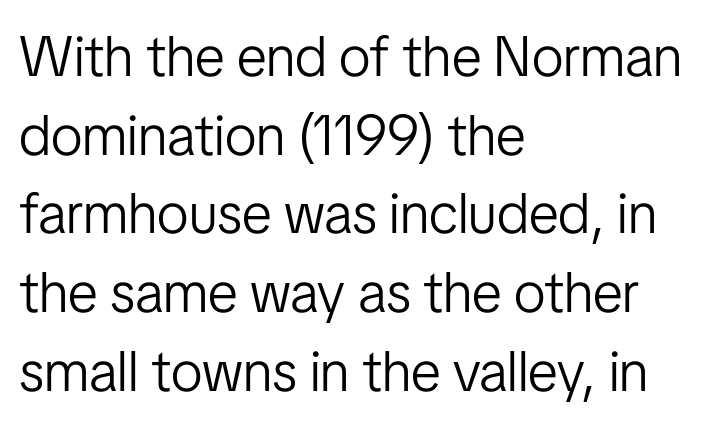
{"serif": "no", "italic": "no", "bold": "no", "weight": "light", "width": "condensed", "stroke_contrast": "low", "x_height": "medium", "monospaced": "no", "underline": "no", "align": "left", "line_spacing": "normal", "line_spacing_ratio": 1.38, "letter_spacing": "normal", "letter_spacing_em": 0.0, "glyph_px": 57}
